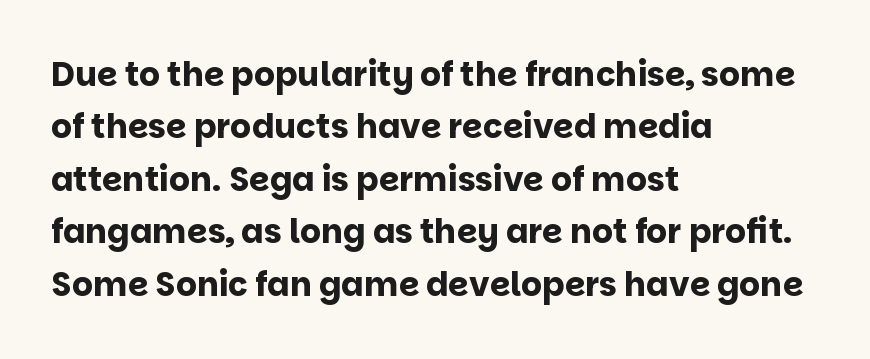
Q: Is the text bold? A: Yes.
Q: Is the text italic (slanted)? A: No, it is upright.
Q: Is the typeface a serif or a sans-serif typeface? A: Sans-serif.
Q: Is the text underlined? A: No.
Q: How is the paragraph aligned? A: Left-aligned.
Q: Is the spacing between letters normal or unusually wide? A: Normal.
Q: Is the spacing between lines tight, normal or loose? A: Normal.
Q: Width (condensed, normal, or wide)? A: Normal.
Q: Stroke contrast? A: Low.
Q: x-height? A: Large.
Q: Monospaced? A: No.
